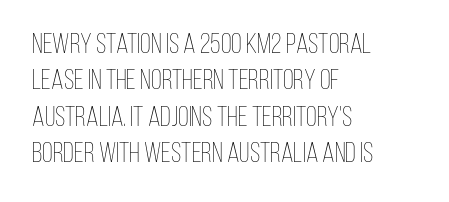
There is no visible air inserted between adjacent glyphs. Which margin do the lines hug? The left one — the right edge is uneven. Lines of text with bare space underneath. The specimen reads as upright at a glance. Evenly set lines give the paragraph a standard silhouette.
